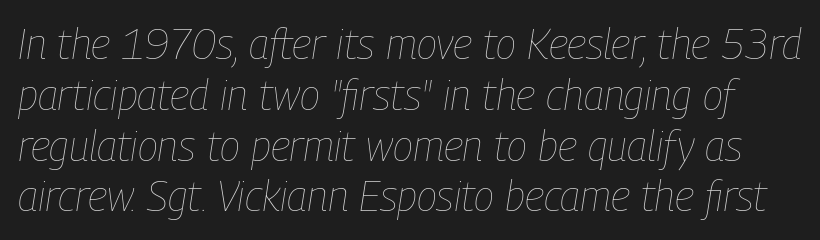
The face used here is rendered with its standard letterfit. This rendering features lettering with no underline. These lines are rendered in a variable-pitch font. Counters stay open thanks to moderate or lighter strokes. It's the slanting kind of type.
